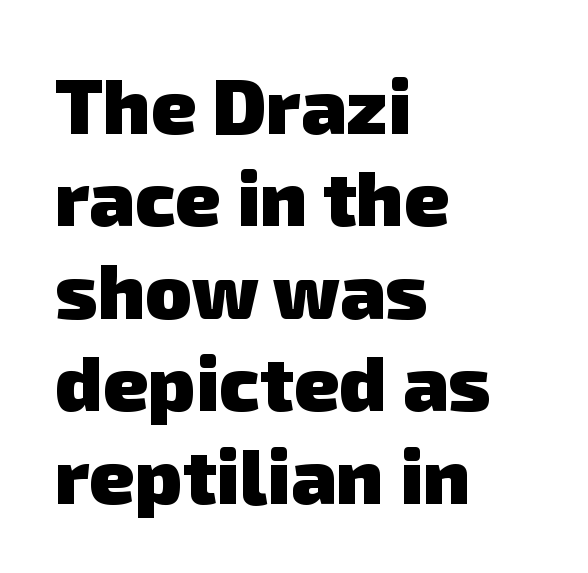
The characters look thick and weighty, a clear bold. Tracking here is standard; glyphs follow each other at the usual distance. Caption: multi-line text, flush left, ragged right. Quick note: underline off.
